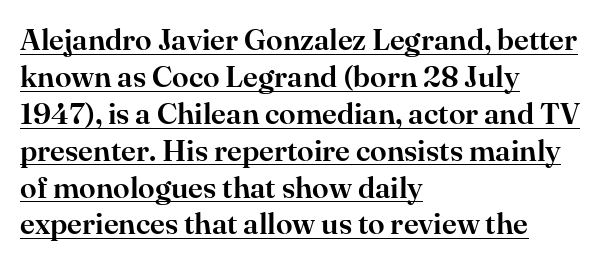
The letters advance in unequal steps, a hallmark of proportional type. A typesetter would label this face a serif. The lines are quadded left. The letters stand upright; this is a roman face. The gaps between neighbouring characters are ordinary and unremarkable.
